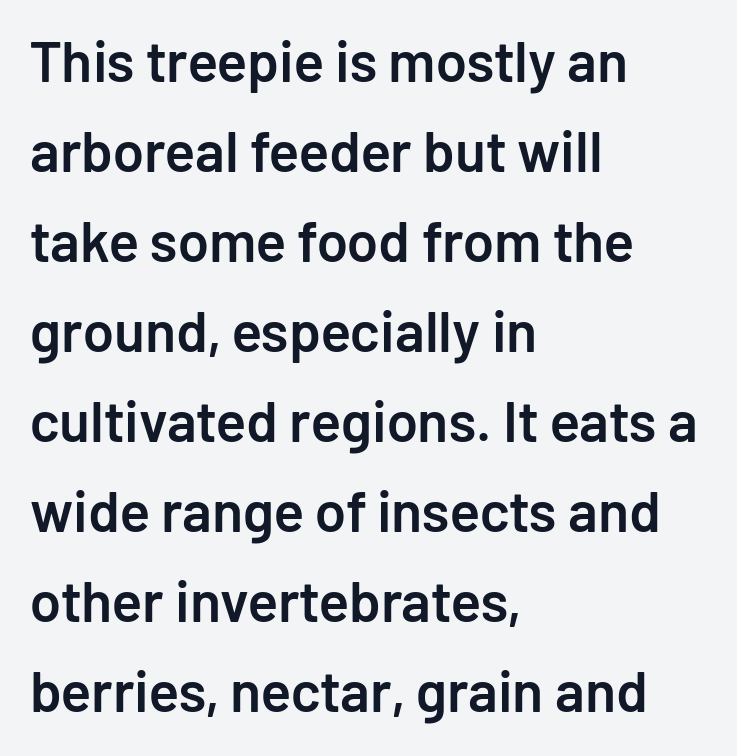
The image shows 57 px semibold sans-serif type, upright; set left-aligned, normal line spacing (1.58x), normal letter spacing, not underlined; low stroke contrast and a medium x-height.
